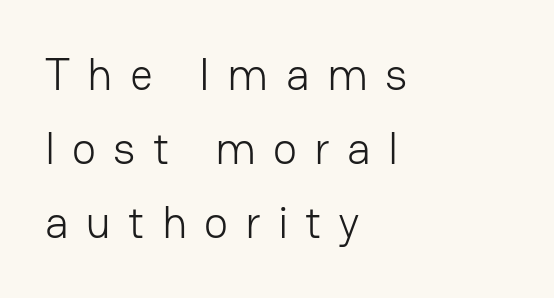
The image shows 45 px light sans-serif type, upright; set left-aligned, normal line spacing (1.65x), unusually wide letter spacing (+0.38 em), not underlined; low stroke contrast and a medium x-height.
